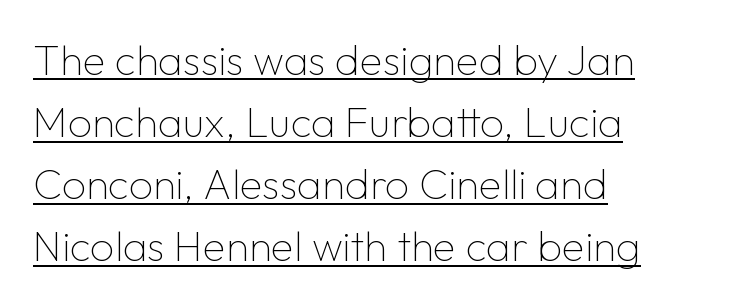
{"serif": "no", "italic": "no", "bold": "no", "weight": "thin", "width": "normal", "stroke_contrast": "low", "x_height": "medium", "monospaced": "no", "underline": "yes", "align": "left", "line_spacing": "normal", "line_spacing_ratio": 1.48, "letter_spacing": "normal", "letter_spacing_em": 0.0, "glyph_px": 42}
